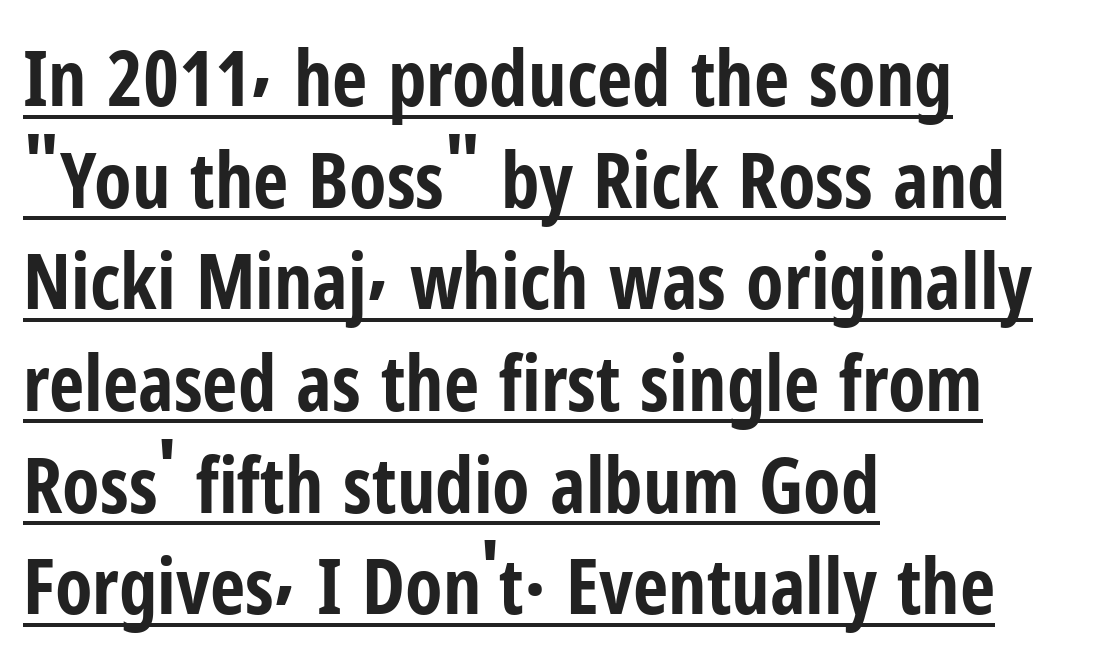
The image shows 77 px bold, condensed sans-serif type, upright; set left-aligned, normal line spacing (1.32x), normal letter spacing, underlined; low stroke contrast and a medium x-height.
